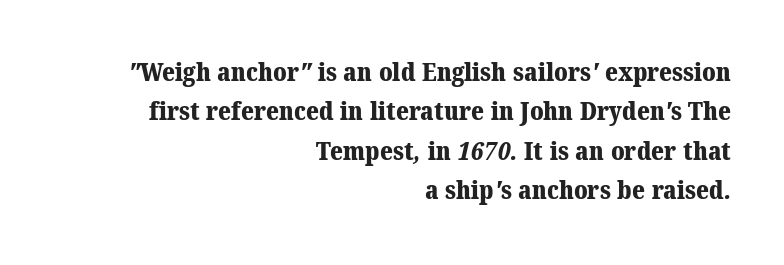
The typesetting leans heavy: a genuine bold. A flush-right, rag-left setting is used for this passage. Only glyphs here, with clear space below each row. How are the letters spaced? Ordinarily, with no added tracking.
